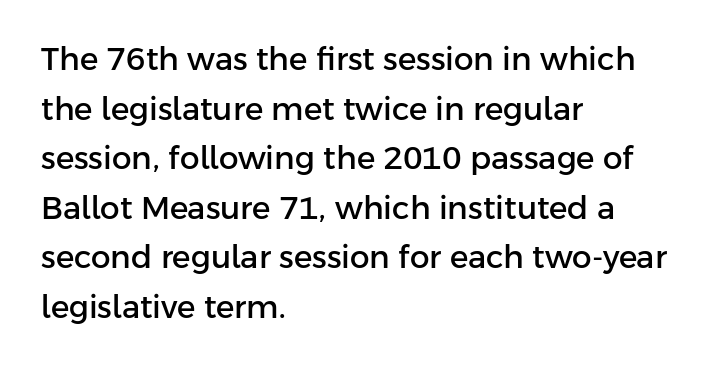
{"serif": "no", "italic": "no", "width": "normal", "stroke_contrast": "low", "x_height": "medium", "monospaced": "no", "underline": "no", "align": "left", "line_spacing": "normal", "line_spacing_ratio": 1.6, "letter_spacing": "normal", "letter_spacing_em": 0.0, "glyph_px": 31}
